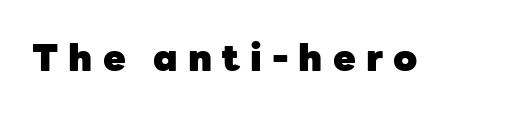
{"serif": "no", "italic": "no", "bold": "yes", "weight": "heavy", "width": "normal", "stroke_contrast": "low", "x_height": "medium", "monospaced": "no", "underline": "no", "letter_spacing": "wide", "letter_spacing_em": 0.27, "glyph_px": 37}
